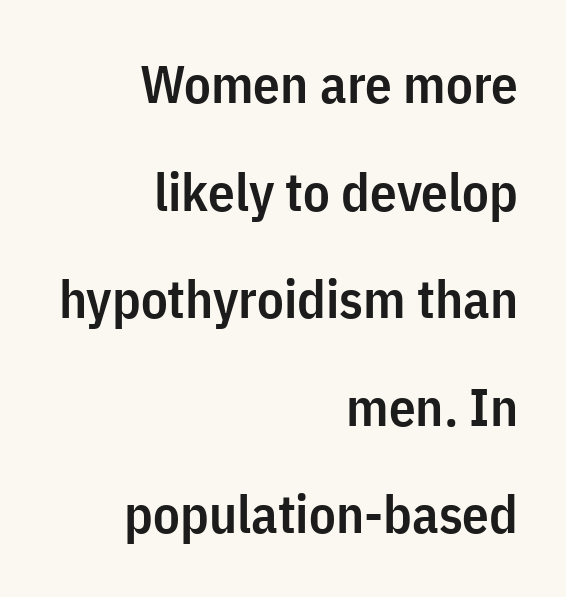
A typesetter would call this proportional, since set widths differ per character. These lines carry some extra weight — a demibold, not a full bold. When letters stand straight like this, we call the style roman or upright. If you measured baseline to baseline, you'd find a long distance.
